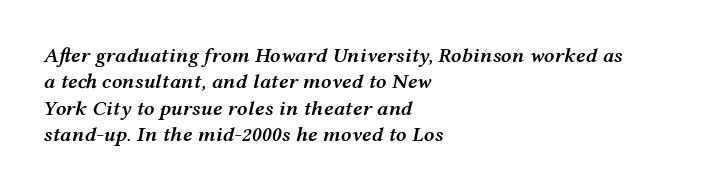
Letter spacing: default. Alignment: flush left. Typographic density is moderately raised because the face is semibold. Looking at the ascenders, they clearly lean. A normal amount of white space separates one row of letters from the next.
